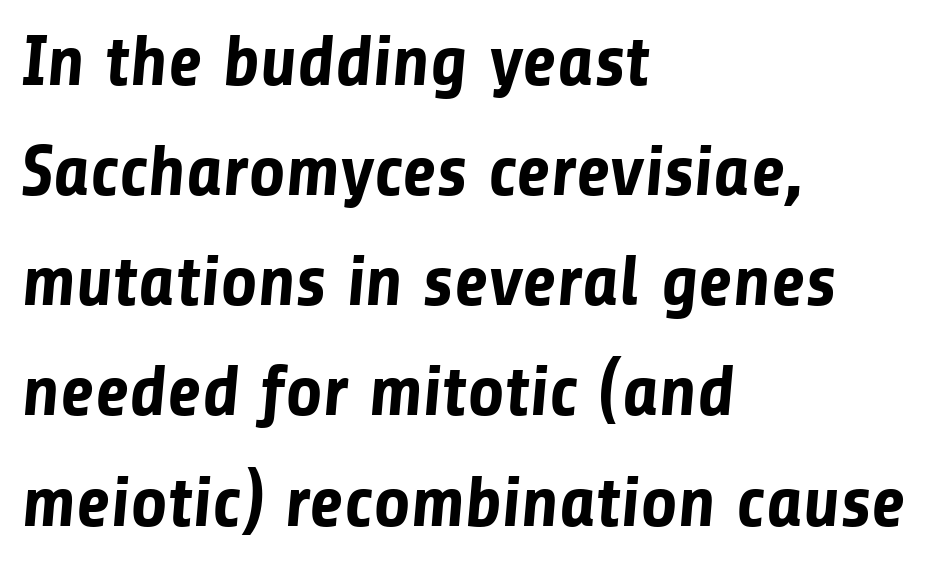
The image shows 72 px bold sans-serif type; set left-aligned, normal line spacing (1.53x), normal letter spacing, not underlined; low stroke contrast and a medium x-height.
